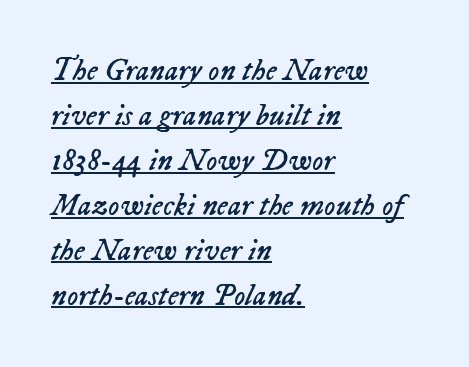
Q: Is the text bold? A: No.
Q: Is the text italic (slanted)? A: Yes, it leans right by about 23 degrees.
Q: Is the text underlined? A: Yes.
Q: How is the paragraph aligned? A: Left-aligned.
Q: Is the spacing between letters normal or unusually wide? A: Normal.
Q: Is the spacing between lines tight, normal or loose? A: Normal.
Q: Width (condensed, normal, or wide)? A: Normal.
Q: Stroke contrast? A: Low.
Q: x-height? A: Medium.
Q: Monospaced? A: No.
